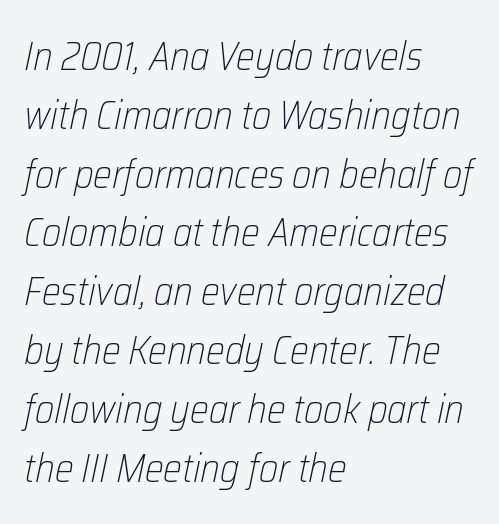
Posture: slanted. Spacing verdict: proportional, widths tailored to each character. Summary of vertical rhythm: regular, with standard interline spacing. Is the stroke heavy? The answer is a plain regular-or-lighter.
